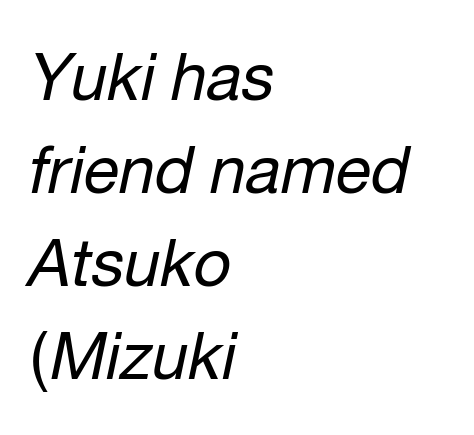
{"italic": "yes", "lean": "right", "slant_degrees": 12, "bold": "no", "weight": "regular", "width": "normal", "stroke_contrast": "low", "x_height": "medium", "monospaced": "no", "underline": "no", "align": "left", "line_spacing": "normal", "line_spacing_ratio": 1.43, "letter_spacing": "normal", "letter_spacing_em": 0.0, "glyph_px": 65}
